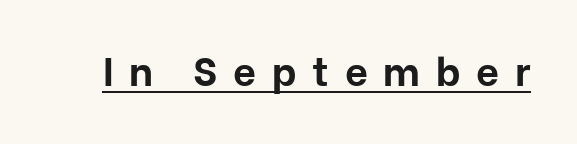
The image shows 40 px bold sans-serif type, upright; set unusually wide letter spacing (+0.39 em), underlined; low stroke contrast and a medium x-height.
